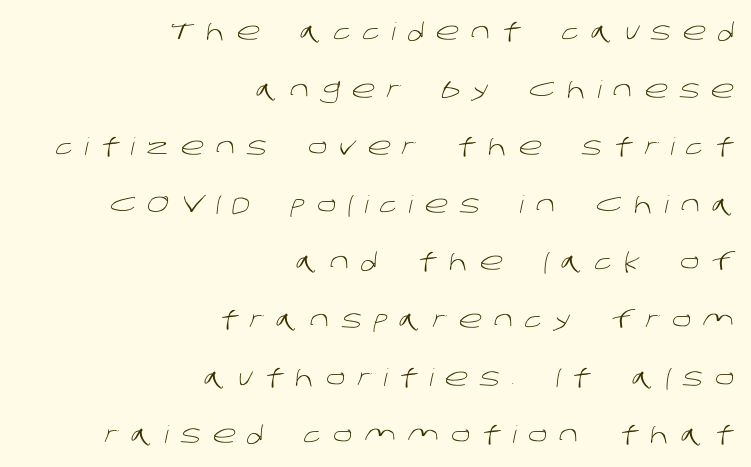
The image shows 24 px text type; set right-aligned, loose line spacing (2.4x), unusually wide letter spacing (+0.5 em), not underlined.
